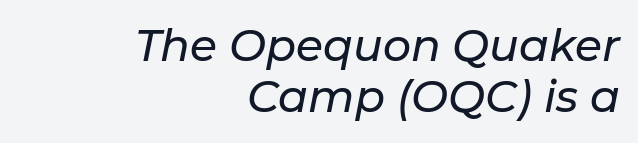
Q: Is the text italic (slanted)? A: Yes, it leans right by about 11 degrees.
Q: Is the text underlined? A: No.
Q: How is the paragraph aligned? A: Right-aligned.
Q: Is the spacing between letters normal or unusually wide? A: Normal.
Q: Width (condensed, normal, or wide)? A: Normal.
Q: Stroke contrast? A: Low.
Q: x-height? A: Medium.
Q: Monospaced? A: No.
